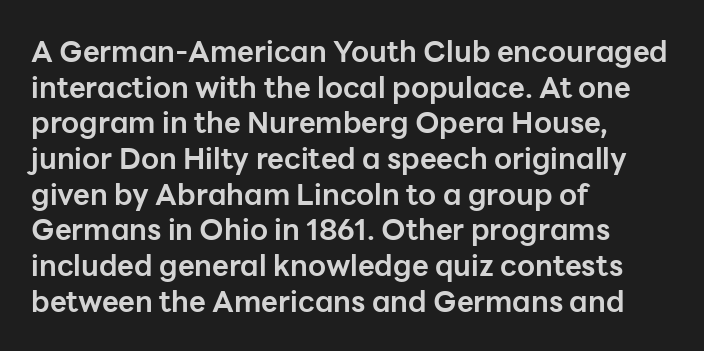
The image shows 29 px bold sans-serif type, upright; set left-aligned, line spacing 1.23x, normal letter spacing, not underlined; low stroke contrast and a medium x-height.
